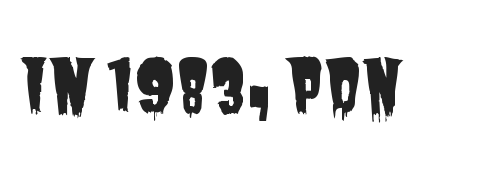
{"serif": "no", "width": "condensed", "stroke_contrast": "low", "x_height": "large", "monospaced": "no", "underline": "no", "letter_spacing": "normal", "letter_spacing_em": 0.0, "glyph_px": 72}
